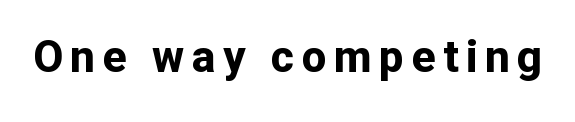
{"serif": "no", "italic": "no", "bold": "yes", "weight": "bold", "width": "normal", "stroke_contrast": "low", "x_height": "medium", "monospaced": "no", "underline": "no", "glyph_px": 44}
